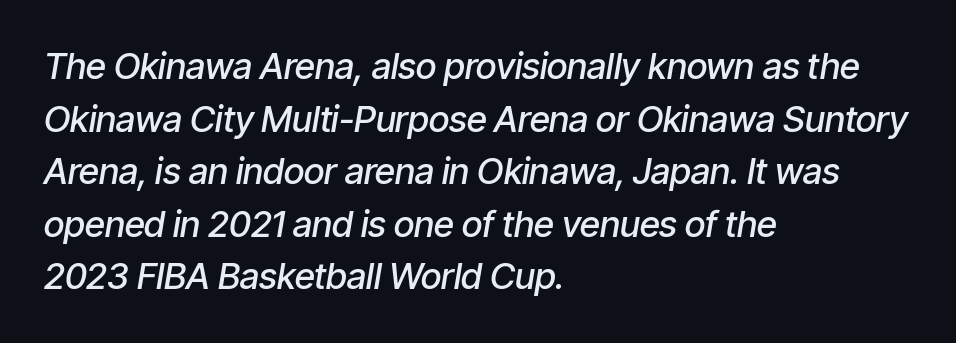
The image shows 36 px semibold, condensed type, italic (leaning right); set left-aligned, normal line spacing (1.46x), normal letter spacing, not underlined; low stroke contrast and a medium x-height.
